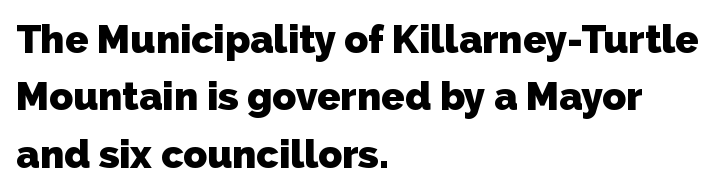
{"serif": "no", "bold": "yes", "weight": "heavy", "width": "normal", "stroke_contrast": "low", "x_height": "medium", "monospaced": "no", "underline": "no", "align": "left", "line_spacing": "normal", "line_spacing_ratio": 1.47, "letter_spacing": "normal", "letter_spacing_em": 0.0, "glyph_px": 39}
